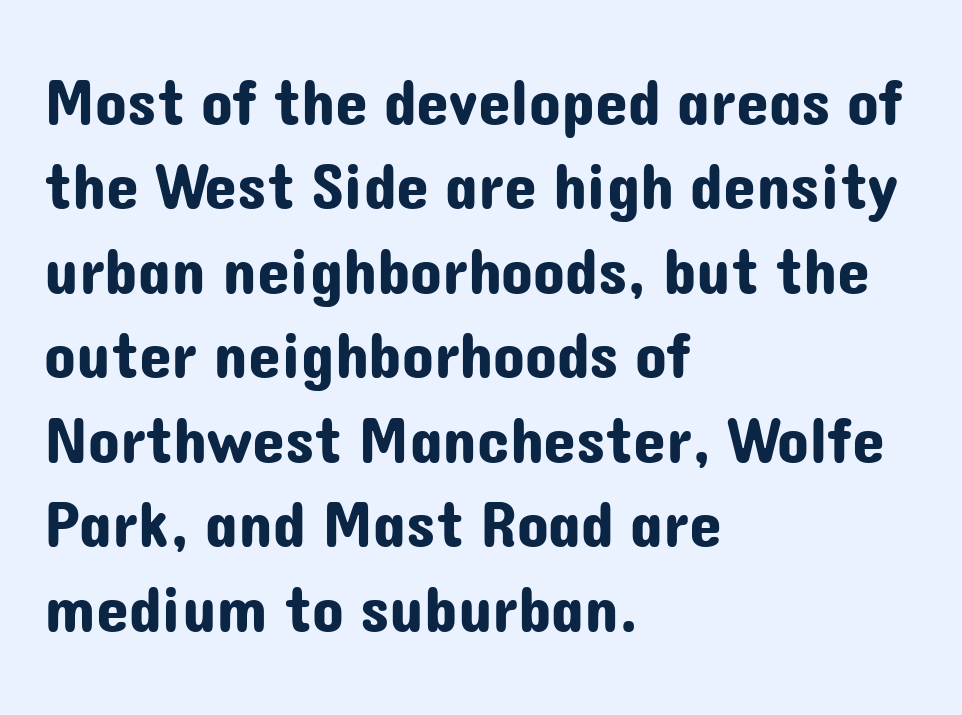
{"serif": "no", "italic": "no", "width": "normal", "stroke_contrast": "low", "x_height": "medium", "monospaced": "no", "underline": "no", "align": "left", "line_spacing": "normal", "line_spacing_ratio": 1.28, "letter_spacing": "normal", "letter_spacing_em": 0.0, "glyph_px": 66}
